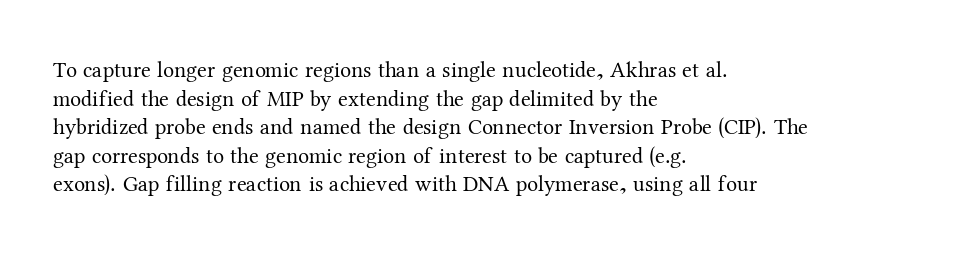
Check the space under the baseline: it is left empty. Characters follow at the spacing the type designer built in. These glyphs show unthickened strokes, regular width or finer. This is the regular roman posture of the typeface. A typesetter would call this leading conventional body-copy spacing. The compositor pushed each line to the left boundary.
